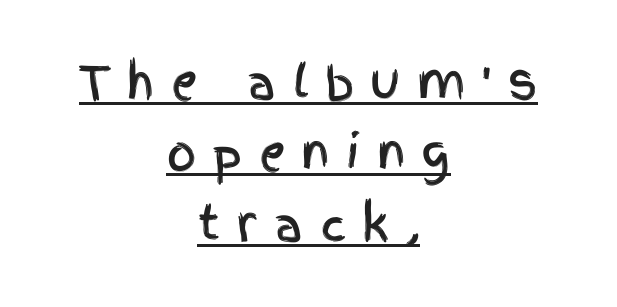
{"serif": "no", "italic": "no", "width": "condensed", "x_height": "large", "monospaced": "no", "underline": "yes", "align": "center", "line_spacing": "normal", "line_spacing_ratio": 1.54, "letter_spacing": "wide", "letter_spacing_em": 0.35, "glyph_px": 46}
